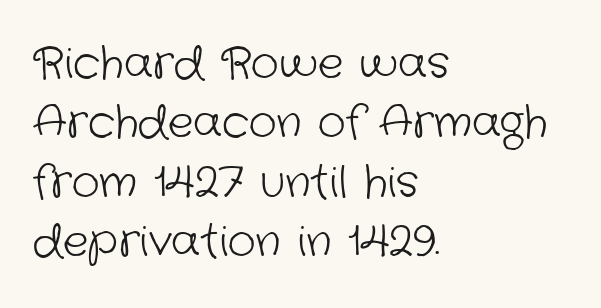
The image shows 43 px light sans-serif type; set left-aligned, normal line spacing (1.38x), normal letter spacing, not underlined; low stroke contrast and a medium x-height.
